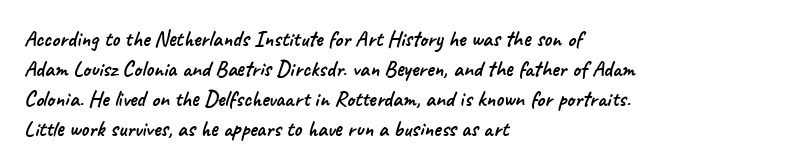
Q: Is the text underlined? A: No.
Q: How is the paragraph aligned? A: Left-aligned.
Q: Is the spacing between letters normal or unusually wide? A: Normal.
Q: Is the spacing between lines tight, normal or loose? A: Normal.
